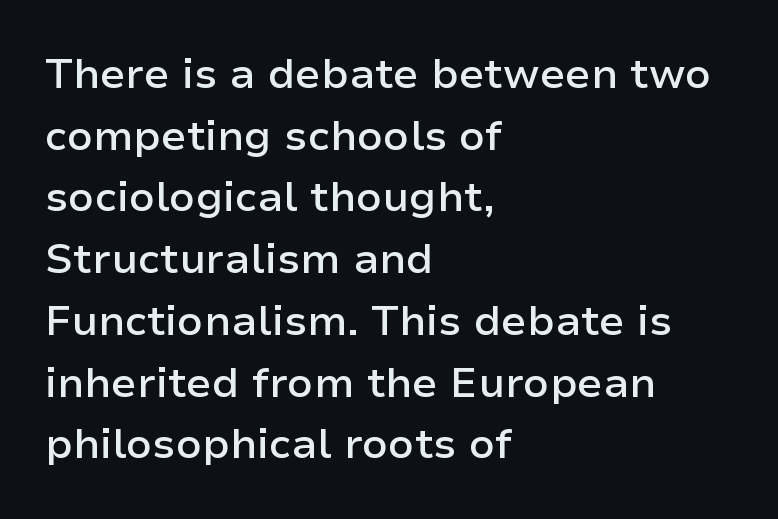
The image shows 42 px semibold sans-serif type, upright; set left-aligned, normal line spacing (1.47x), normal letter spacing, not underlined; low stroke contrast and a medium x-height.
